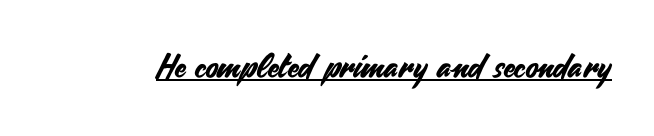
The image shows 33 px sans-serif type; set normal letter spacing, underlined; medium stroke contrast and a small x-height.
